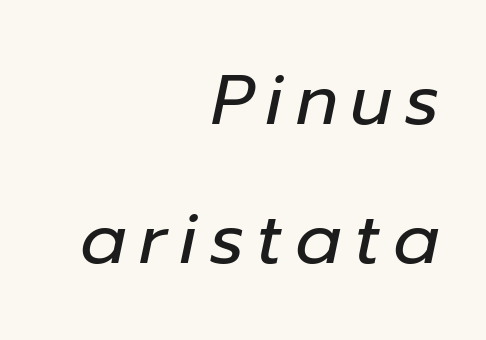
{"italic": "yes", "lean": "right", "slant_degrees": 12, "bold": "no", "weight": "regular", "width": "normal", "stroke_contrast": "low", "x_height": "medium", "monospaced": "no", "underline": "no", "align": "right", "line_spacing": "loose", "line_spacing_ratio": 1.98, "glyph_px": 70}
